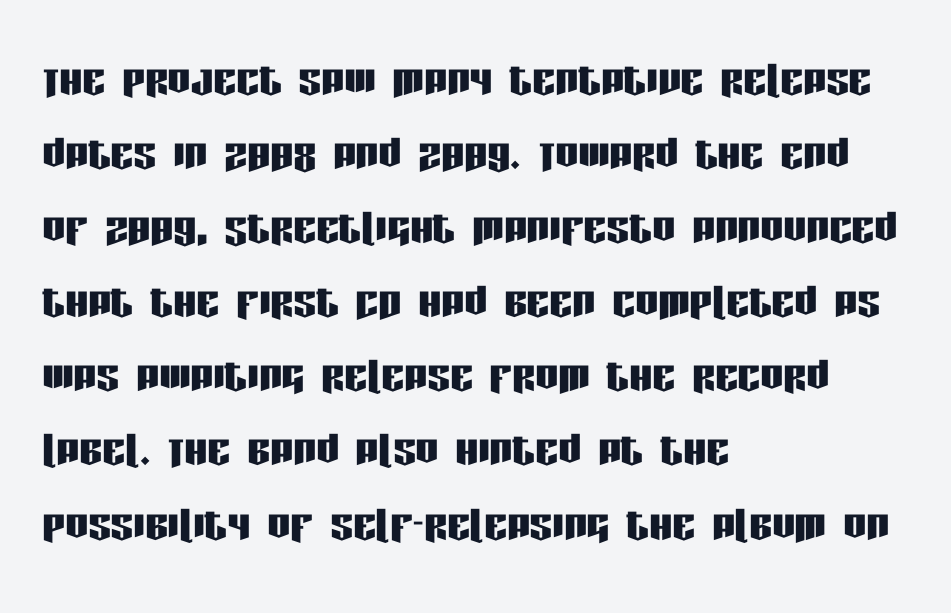
Q: Is the text italic (slanted)? A: No, it is upright.
Q: Is the typeface a serif or a sans-serif typeface? A: Sans-serif.
Q: Is the text underlined? A: No.
Q: How is the paragraph aligned? A: Left-aligned.
Q: Is the spacing between letters normal or unusually wide? A: Normal.
Q: Is the spacing between lines tight, normal or loose? A: Normal.
Q: Width (condensed, normal, or wide)? A: Condensed.
Q: Stroke contrast? A: Low.
Q: x-height? A: Large.
Q: Monospaced? A: No.
